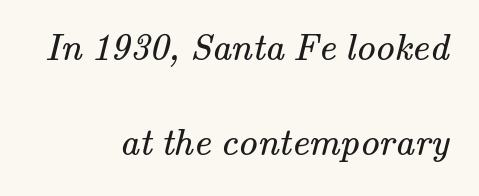
{"serif": "yes", "bold": "no", "weight": "regular", "width": "normal", "stroke_contrast": "medium", "x_height": "small", "monospaced": "no", "underline": "no", "align": "right", "line_spacing": "loose", "line_spacing_ratio": 2.49, "letter_spacing": "normal", "letter_spacing_em": 0.0, "glyph_px": 38}
